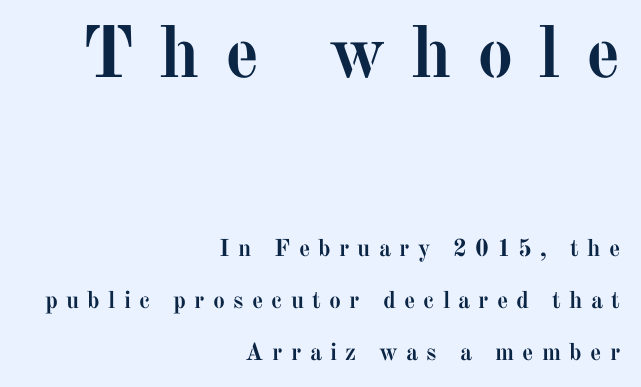
Q: Is the text bold? A: Yes.
Q: Is the text italic (slanted)? A: No, it is upright.
Q: Is the typeface a serif or a sans-serif typeface? A: Serif.
Q: Is the text underlined? A: No.
Q: How is the paragraph aligned? A: Right-aligned.
Q: Is the spacing between letters normal or unusually wide? A: Unusually wide.
Q: Is the spacing between lines tight, normal or loose? A: Loose.
Q: Which block of text is set in a larger size, the first (top) or the second (bottom)? A: The first (top) one.
Q: Width (condensed, normal, or wide)? A: Normal.
Q: Stroke contrast? A: Medium.
Q: x-height? A: Medium.
Q: Monospaced? A: No.
